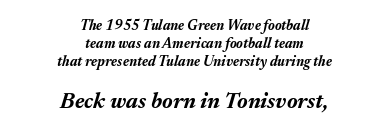
{"italic": "yes", "lean": "right", "slant_degrees": 17, "bold": "yes", "underline": "no", "align": "center", "line_spacing": "normal", "line_spacing_ratio": 1.3, "letter_spacing": "normal", "letter_spacing_em": 0.0, "larger_block": "second", "size_ratio": 1.57, "glyph_px": 22}
